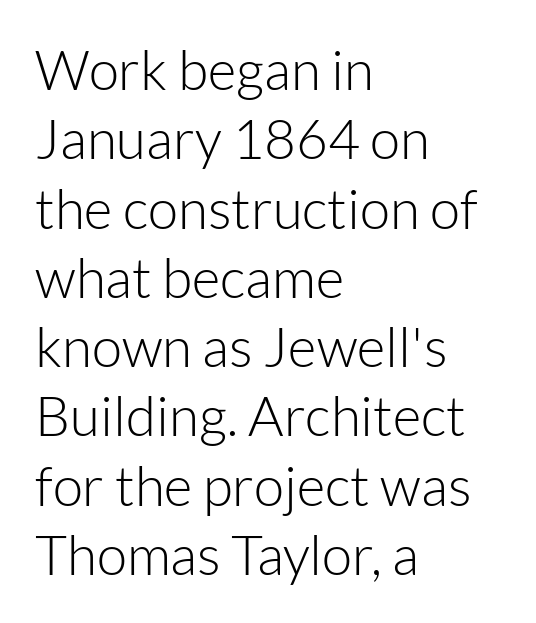
Q: Is the text bold? A: No.
Q: Is the text italic (slanted)? A: No, it is upright.
Q: Is the typeface a serif or a sans-serif typeface? A: Sans-serif.
Q: Is the text underlined? A: No.
Q: How is the paragraph aligned? A: Left-aligned.
Q: Is the spacing between letters normal or unusually wide? A: Normal.
Q: Is the spacing between lines tight, normal or loose? A: Normal.
Q: Width (condensed, normal, or wide)? A: Normal.
Q: Stroke contrast? A: Low.
Q: x-height? A: Medium.
Q: Monospaced? A: No.
